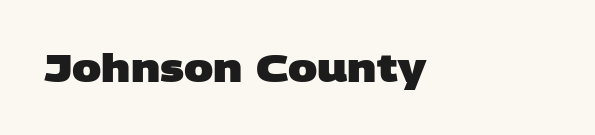
The image shows 39 px heavy, wide sans-serif type; set normal letter spacing, not underlined; low stroke contrast and a large x-height.
